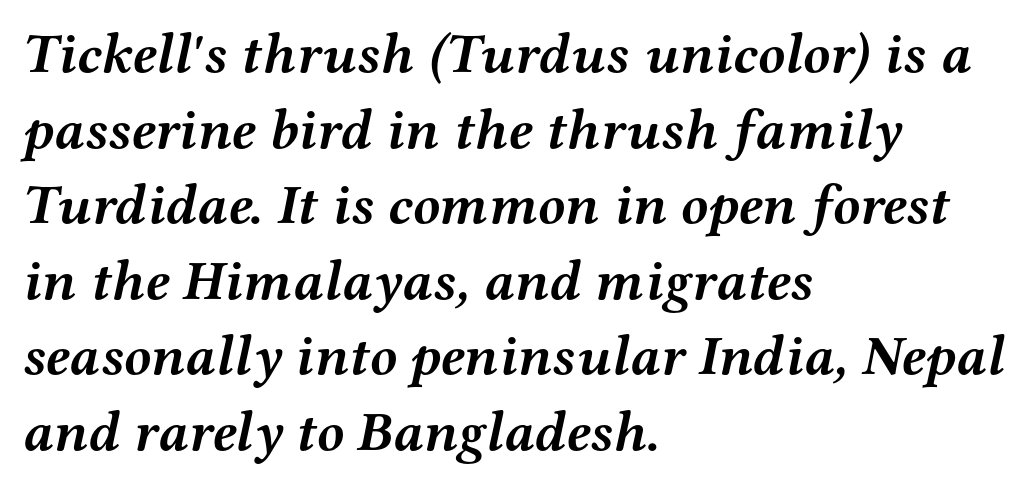
Q: Is the text bold? A: Yes.
Q: Is the text italic (slanted)? A: Yes, it leans right by about 12 degrees.
Q: Is the typeface a serif or a sans-serif typeface? A: Serif.
Q: Is the text underlined? A: No.
Q: How is the paragraph aligned? A: Left-aligned.
Q: Is the spacing between letters normal or unusually wide? A: Normal.
Q: Is the spacing between lines tight, normal or loose? A: Normal.
Q: Width (condensed, normal, or wide)? A: Wide.
Q: Stroke contrast? A: Medium.
Q: x-height? A: Medium.
Q: Monospaced? A: No.
